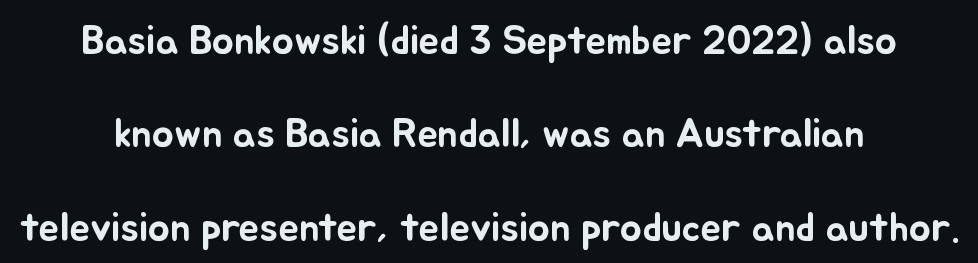
Q: Is the text italic (slanted)? A: No, it is upright.
Q: Is the text underlined? A: No.
Q: How is the paragraph aligned? A: Centered.
Q: Is the spacing between letters normal or unusually wide? A: Normal.
Q: Is the spacing between lines tight, normal or loose? A: Loose.
Q: Width (condensed, normal, or wide)? A: Normal.
Q: Stroke contrast? A: Low.
Q: x-height? A: Small.
Q: Monospaced? A: No.
